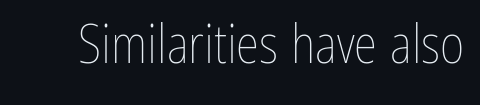
{"italic": "no", "bold": "no", "weight": "thin", "width": "condensed", "stroke_contrast": "low", "x_height": "medium", "monospaced": "no", "underline": "no", "letter_spacing": "normal", "letter_spacing_em": 0.0, "glyph_px": 53}
